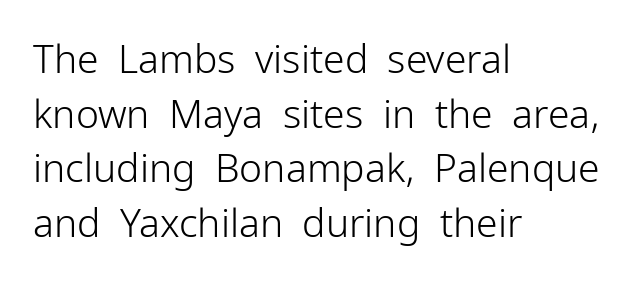
The line texture is even and compact thanks to regular tracking. Quick note: underline off. Does the type have serifs? No, each stem ends abruptly. Varying glyph widths throughout — classic text-font behaviour. The letters stand straight up with perfectly vertical stems.
